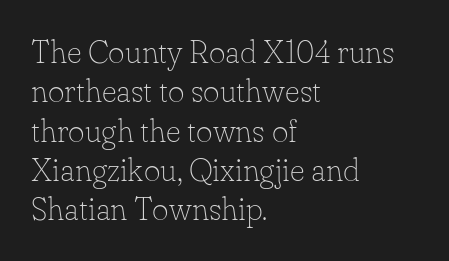
Spacing verdict: proportional, widths tailored to each character. The type sits square on the baseline with zero lean. Words float on clear page, feet unadorned. The lines in this sample share a left origin and differ only in where they stop. Unbolded letterforms with no extra heft.
